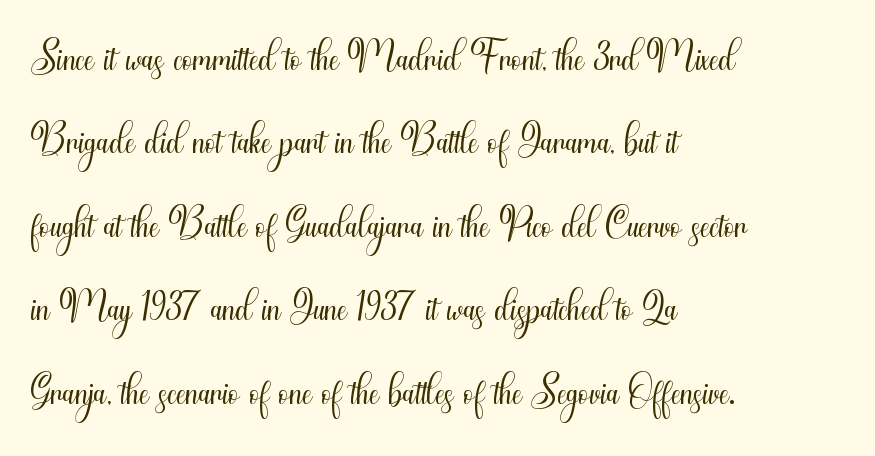
{"serif": "no", "bold": "no", "weight": "light", "width": "condensed", "stroke_contrast": "medium", "x_height": "small", "monospaced": "no", "underline": "no", "align": "left", "line_spacing": "normal", "line_spacing_ratio": 1.39, "letter_spacing": "normal", "letter_spacing_em": 0.0, "glyph_px": 60}
